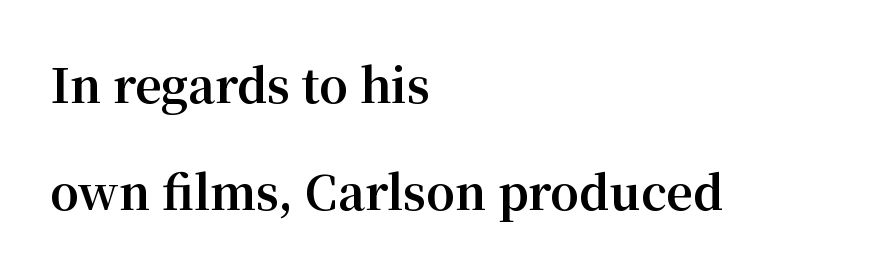
Is the type bold? Yes — the strokes are clearly thick and heavy. Characters remain perfectly vertical along every line. Type without underlining. How are the letters spaced? Ordinarily, with no added tracking. Looks like regular typesetting: each glyph gets only the width it needs. Unlike a clean sans, this face finishes its strokes with serifs.
